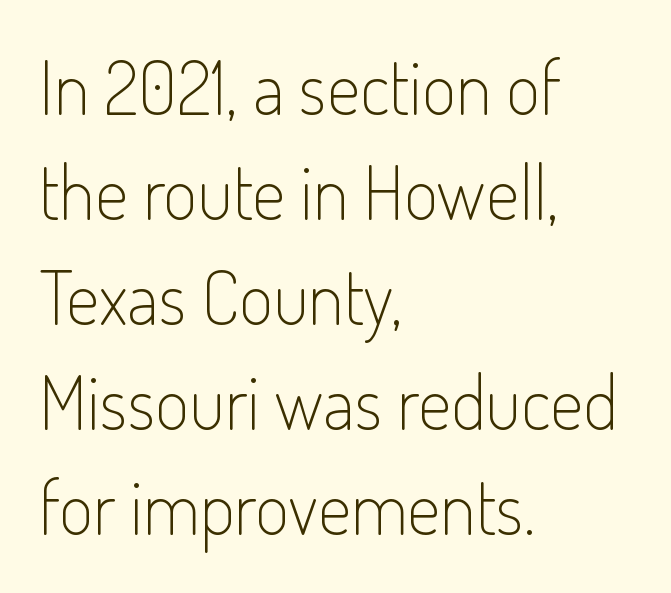
Clear beneath every line of the passage. Every character sits straight up, as roman type does. The face used here is a sans, in the tradition of grotesques and geometrics. Horizontal bands of white between lines are of average thickness. Nobody touched the tracking dial on this one.
